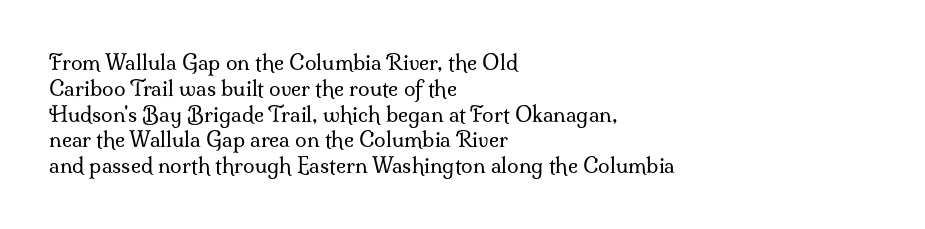
Q: Is the text bold? A: No.
Q: Is the text italic (slanted)? A: No, it is upright.
Q: Is the text underlined? A: No.
Q: How is the paragraph aligned? A: Left-aligned.
Q: Is the spacing between letters normal or unusually wide? A: Normal.
